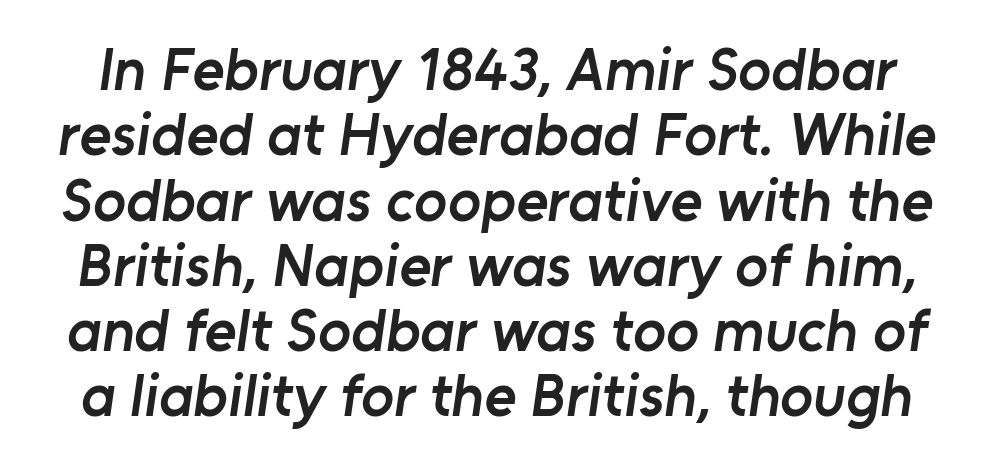
{"serif": "no", "bold": "semi", "weight": "semibold", "width": "normal", "stroke_contrast": "low", "x_height": "medium", "monospaced": "no", "underline": "no", "line_spacing": "tight", "line_spacing_ratio": 1.07, "letter_spacing": "normal", "letter_spacing_em": 0.0, "glyph_px": 61}
